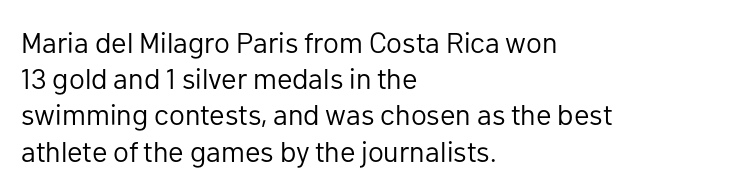
The passage shown is not bold in any degree. This rendering features lettering with no underline. Tall strokes in this sample are plumb rather than angled. Alignment: flush left. Notice how descenders clear the ascenders below comfortably — that's standard leading.
